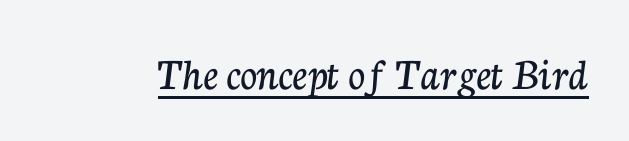
The image shows 46 px serif type; set normal letter spacing, underlined; low stroke contrast and a medium x-height.
